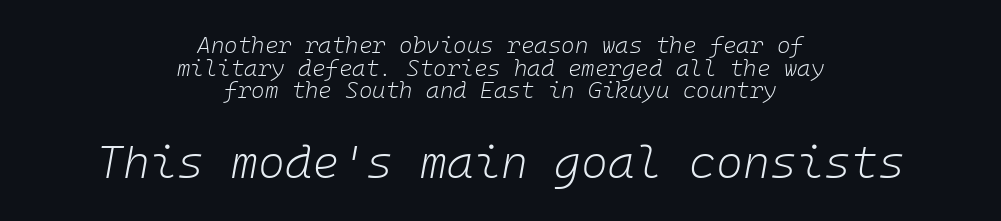
Caption: upper text group reduced, lower text group enlarged. Plain, unruled lines of type. Ink coverage per letter is moderate at most. The lines are packed closely together with very little leading. Every character here occupies the same horizontal width, giving the sample a typewriter-like rhythm. Characters follow at the spacing the type designer built in.
